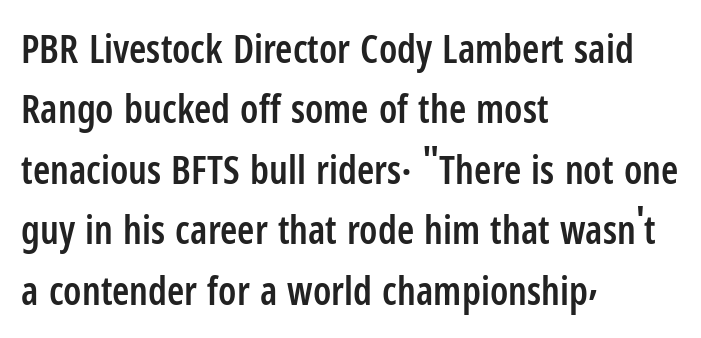
Compared with typical paragraphs, the rows here are spaced about the same. The axis of the letterforms is exactly vertical. The strokes are fattened partway — semibold, not bold. Look at the bottom of the vertical strokes: they stop flat, with no serifs.
